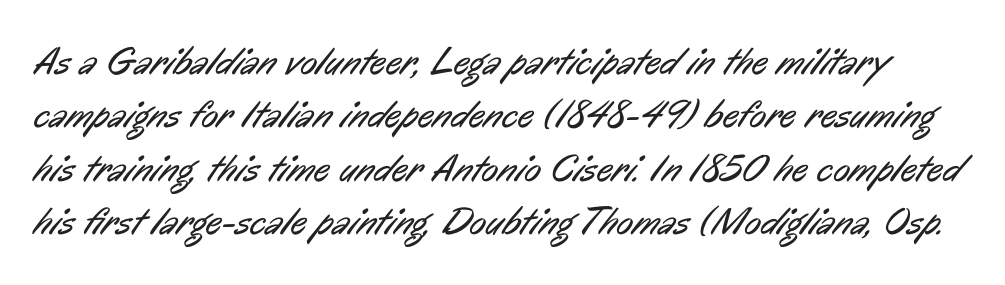
The image shows 39 px regular-weight, condensed sans-serif type; set normal line spacing (1.37x), normal letter spacing, not underlined; low stroke contrast and a medium x-height.
